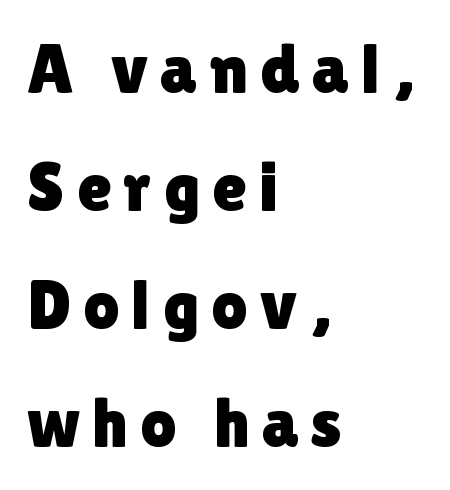
The type sits square on the baseline with zero lean. The designer went with a sans here, leaving each stem footless. Check under the words: just untouched page. These lines are set flush left with a ragged right edge. Character widths vary here, with narrow letters taking less room than wide ones.
